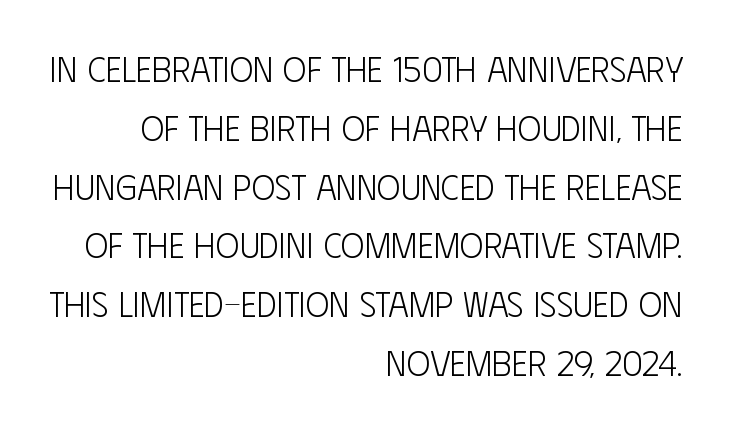
{"serif": "no", "italic": "no", "bold": "no", "weight": "light", "width": "condensed", "stroke_contrast": "low", "x_height": "large", "monospaced": "no", "underline": "no", "align": "right", "line_spacing": "normal", "line_spacing_ratio": 1.68, "letter_spacing": "normal", "letter_spacing_em": 0.0, "glyph_px": 35}
